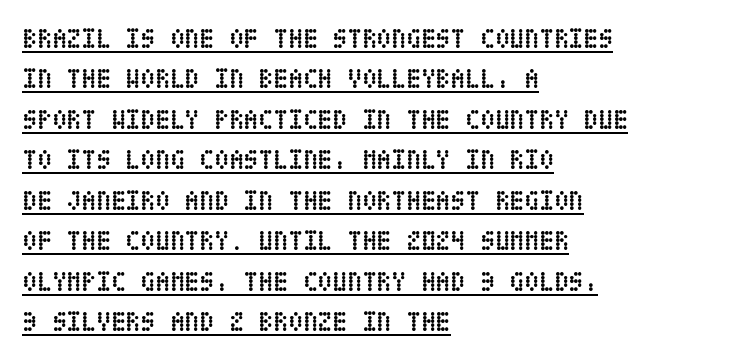
The image shows 27 px bold type, upright; set left-aligned, normal line spacing (1.5x), normal letter spacing, underlined.
